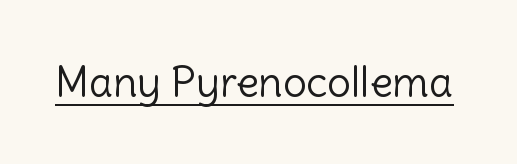
Q: Is the text bold? A: No.
Q: Is the text italic (slanted)? A: No, it is upright.
Q: Is the typeface a serif or a sans-serif typeface? A: Sans-serif.
Q: Is the text underlined? A: Yes.
Q: Is the spacing between letters normal or unusually wide? A: Normal.
Q: Width (condensed, normal, or wide)? A: Normal.
Q: x-height? A: Medium.
Q: Monospaced? A: No.
